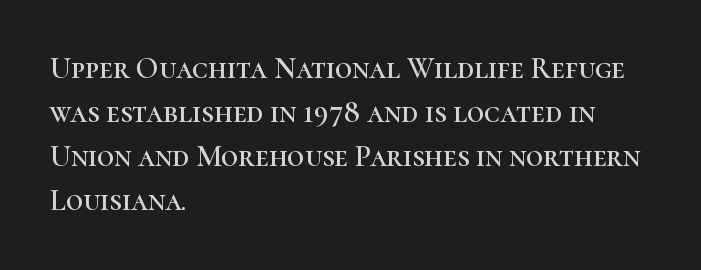
The image shows 30 px serif type, upright; set left-aligned, normal line spacing (1.47x), normal letter spacing, not underlined; high stroke contrast and a medium x-height.
